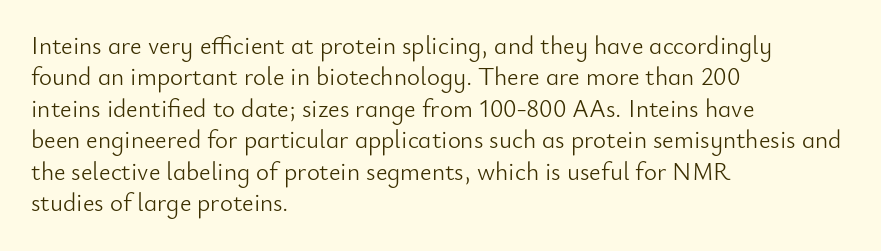
No letter is thick-stroked: the sample isn't bold. This is roman type, the default non-slanted kind. One glance says typical: line gaps are just what's usual. Plain, unruled lines of type. This sample is left-justified, so line endings fall wherever the words run out.
